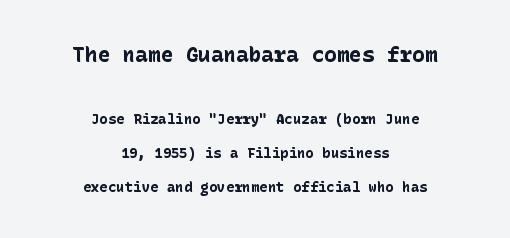
Q: Is the text bold? A: Yes.
Q: Is the text italic (slanted)? A: No, it is upright.
Q: Is the text underlined? A: No.
Q: How is the paragraph aligned? A: Centered.
Q: Is the spacing between letters normal or unusually wide? A: Normal.
Q: Is the spacing between lines tight, normal or loose? A: Loose.
Q: Which block of text is set in a larger size, the first (top) or the second (bottom)? A: The first (top) one.
